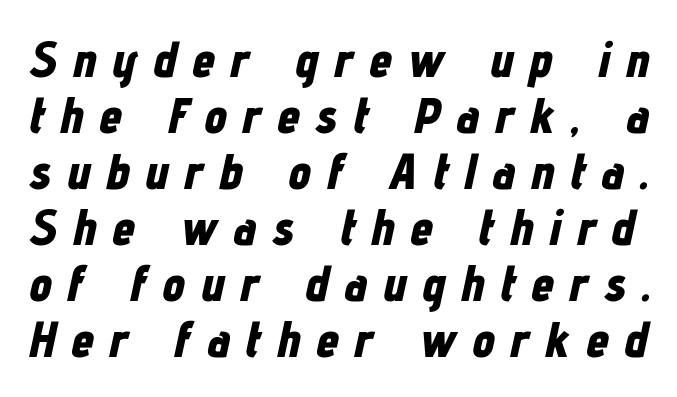
This is heavy type, rendered in bold. Glance below the letters and you will spot only blank space. A typesetter would call this leading minimal, almost set solid. Yep, that's italic — everything's leaning. The tracking jumps out immediately: characters are airy and widely separated.
